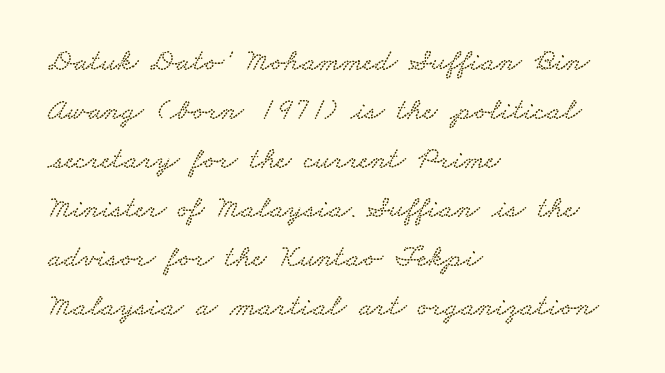
Q: Is the typeface a serif or a sans-serif typeface? A: Serif.
Q: Is the text underlined? A: No.
Q: How is the paragraph aligned? A: Left-aligned.
Q: Is the spacing between letters normal or unusually wide? A: Normal.
Q: Is the spacing between lines tight, normal or loose? A: Normal.
Q: Width (condensed, normal, or wide)? A: Wide.
Q: Stroke contrast? A: Low.
Q: x-height? A: Small.
Q: Monospaced? A: No.
